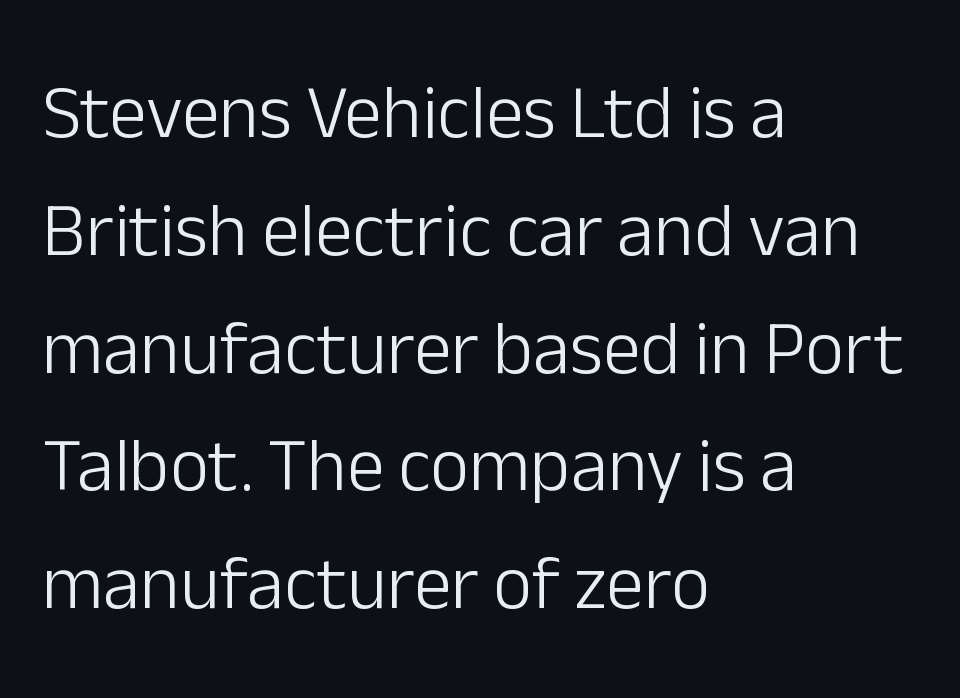
The image shows 76 px light sans-serif type, upright; set left-aligned, normal line spacing (1.55x), normal letter spacing, not underlined; low stroke contrast and a medium x-height.
